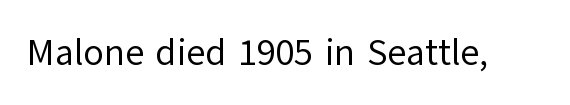
The image shows 37 px regular-weight sans-serif type, upright; set normal letter spacing, not underlined; low stroke contrast and a medium x-height.
